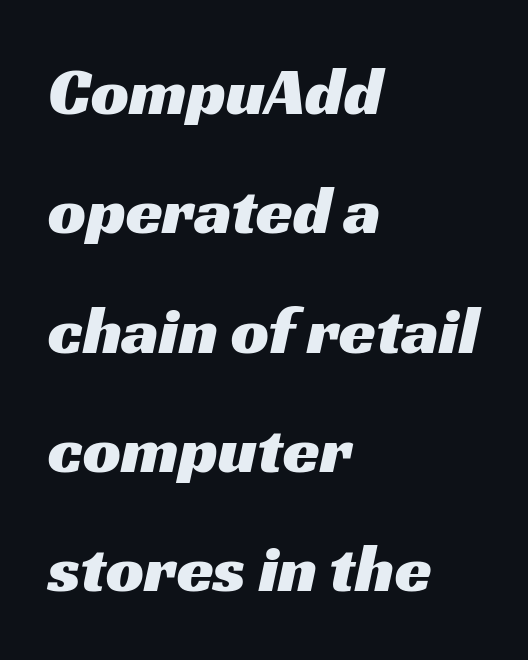
{"serif": "no", "width": "wide", "stroke_contrast": "medium", "x_height": "medium", "monospaced": "no", "underline": "no", "align": "left", "line_spacing_ratio": 1.78, "letter_spacing": "normal", "letter_spacing_em": 0.0, "glyph_px": 67}
